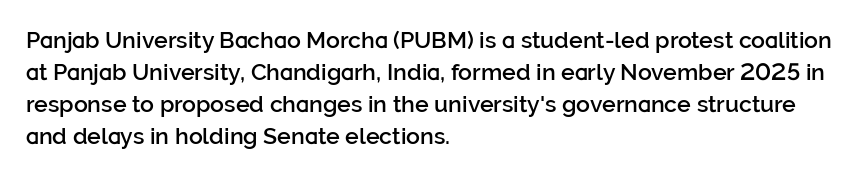
{"italic": "no", "bold": "semi", "underline": "no", "align": "left", "line_spacing": "normal", "line_spacing_ratio": 1.39, "letter_spacing": "normal", "letter_spacing_em": 0.0, "glyph_px": 23}
